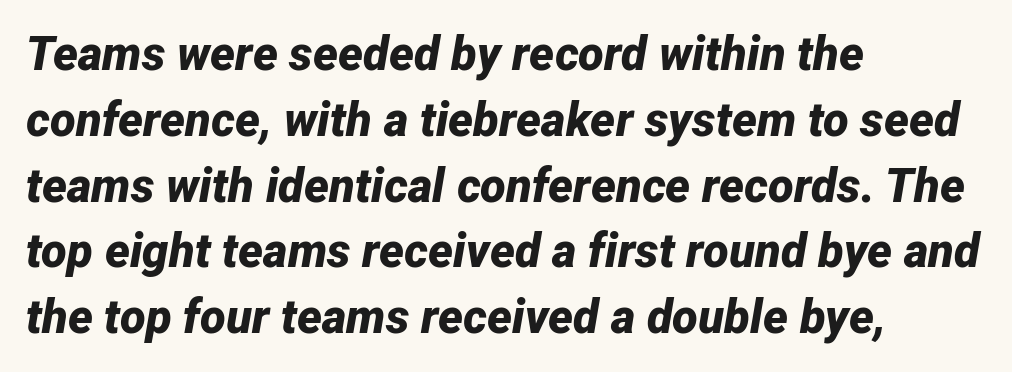
The image shows 47 px bold type, italic (leaning right); set left-aligned, normal line spacing (1.4x), normal letter spacing, not underlined; low stroke contrast and a medium x-height.
